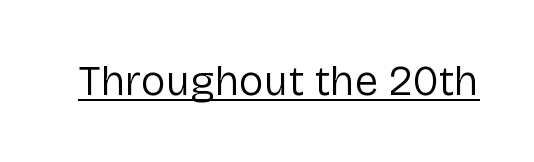
The image shows 42 px regular-weight sans-serif type, upright; set normal letter spacing, underlined; low stroke contrast and a medium x-height.
